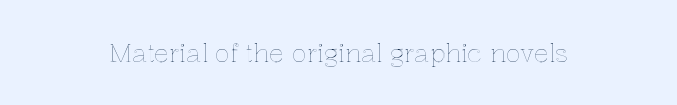
{"italic": "no", "underline": "no", "letter_spacing": "normal", "letter_spacing_em": 0.0, "glyph_px": 25}
